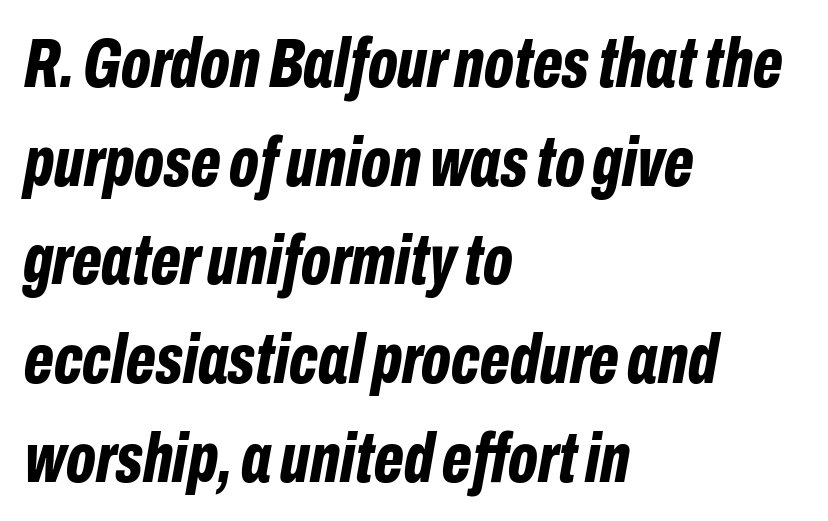
Q: Is the text bold? A: Yes.
Q: Is the text italic (slanted)? A: Yes, it leans right by about 10 degrees.
Q: Is the text underlined? A: No.
Q: How is the paragraph aligned? A: Left-aligned.
Q: Is the spacing between letters normal or unusually wide? A: Normal.
Q: Is the spacing between lines tight, normal or loose? A: Normal.
Q: Width (condensed, normal, or wide)? A: Condensed.
Q: Stroke contrast? A: Low.
Q: x-height? A: Medium.
Q: Monospaced? A: No.
